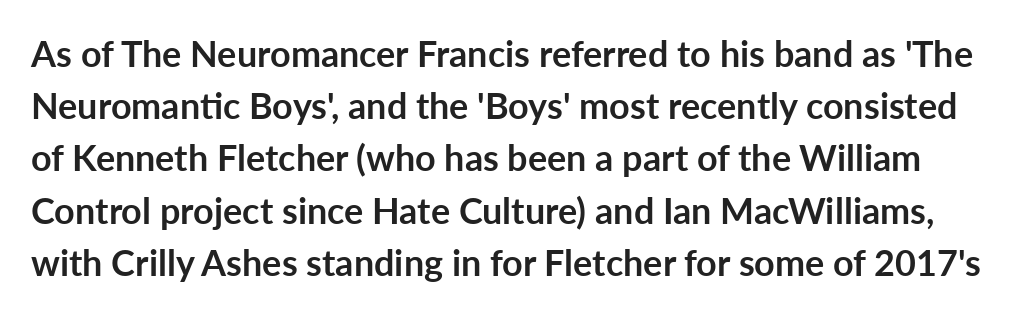
Q: Is the text bold? A: Yes.
Q: Is the text italic (slanted)? A: No, it is upright.
Q: Is the typeface a serif or a sans-serif typeface? A: Sans-serif.
Q: Is the text underlined? A: No.
Q: Is the spacing between letters normal or unusually wide? A: Normal.
Q: Is the spacing between lines tight, normal or loose? A: Normal.
Q: Width (condensed, normal, or wide)? A: Normal.
Q: Stroke contrast? A: Low.
Q: x-height? A: Medium.
Q: Monospaced? A: No.
